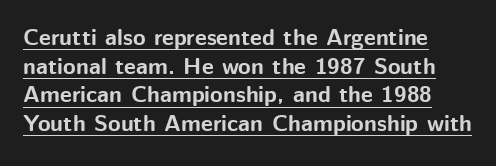
{"italic": "no", "bold": "yes", "underline": "yes", "line_spacing": "normal", "line_spacing_ratio": 1.25, "letter_spacing": "normal", "letter_spacing_em": 0.0, "glyph_px": 23}
